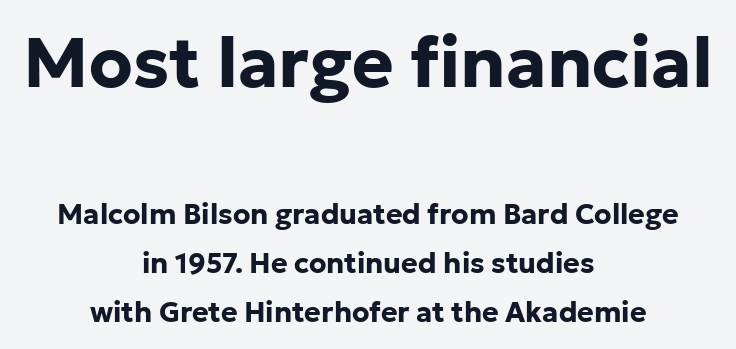
Q: Is the text bold? A: Yes.
Q: Is the text italic (slanted)? A: No, it is upright.
Q: Is the typeface a serif or a sans-serif typeface? A: Sans-serif.
Q: Is the text underlined? A: No.
Q: How is the paragraph aligned? A: Centered.
Q: Is the spacing between letters normal or unusually wide? A: Normal.
Q: Which block of text is set in a larger size, the first (top) or the second (bottom)? A: The first (top) one.
Q: Width (condensed, normal, or wide)? A: Normal.
Q: Stroke contrast? A: Low.
Q: x-height? A: Medium.
Q: Monospaced? A: No.
